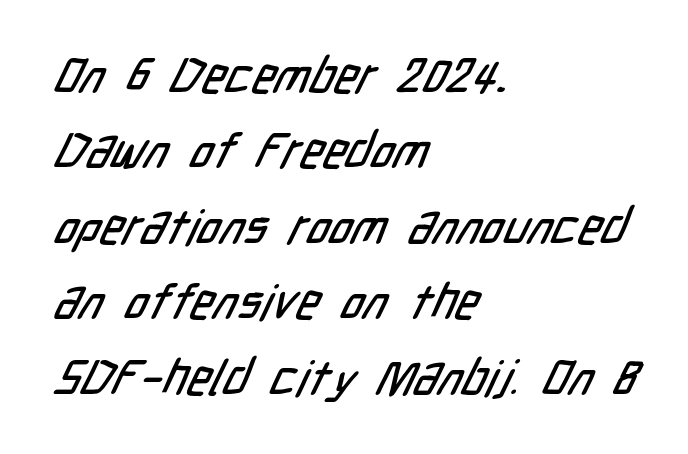
The face used here is a sans, in the tradition of grotesques and geometrics. The face used here is proportionally spaced, like ordinary book or web type. The vertical gap from one line to the next is medium. A typesetter would call this zero additional tracking. A bare baseline throughout the passage. Leftover space on each line is placed entirely after the last word.
